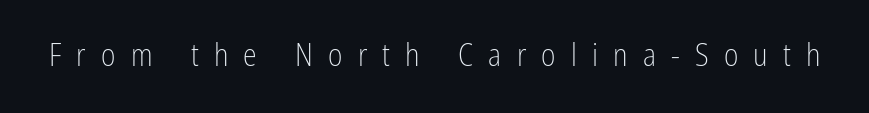
The image shows 31 px light, condensed sans-serif type, upright; set unusually wide letter spacing (+0.49 em), not underlined; low stroke contrast and a medium x-height.
